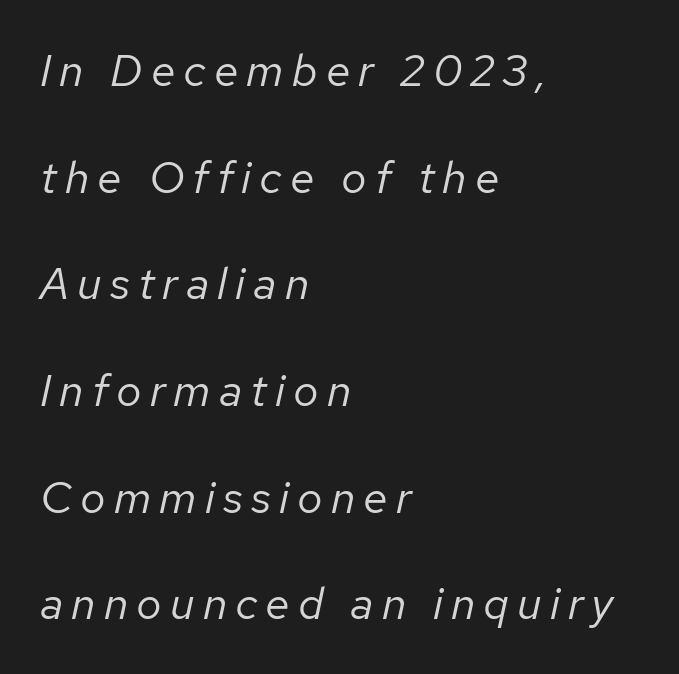
Q: Is the text bold? A: No.
Q: Is the text italic (slanted)? A: Yes, it leans right by about 12 degrees.
Q: Is the text underlined? A: No.
Q: How is the paragraph aligned? A: Left-aligned.
Q: Is the spacing between lines tight, normal or loose? A: Loose.
Q: Width (condensed, normal, or wide)? A: Normal.
Q: Stroke contrast? A: Low.
Q: x-height? A: Medium.
Q: Monospaced? A: No.
